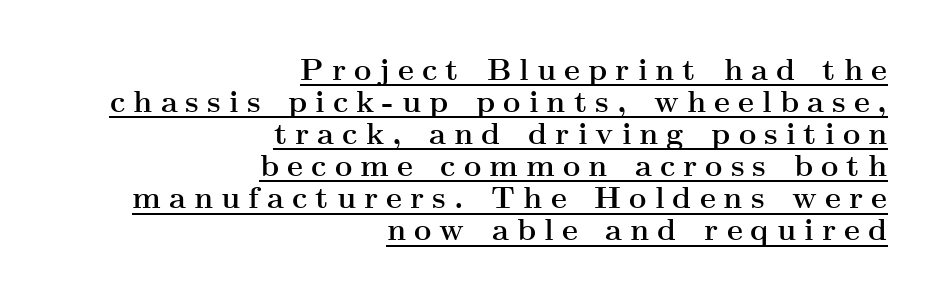
The image shows 30 px semibold, wide serif type, upright; set right-aligned, tight line spacing (1.07x), unusually wide letter spacing (+0.27 em), underlined; medium stroke contrast and a small x-height.
